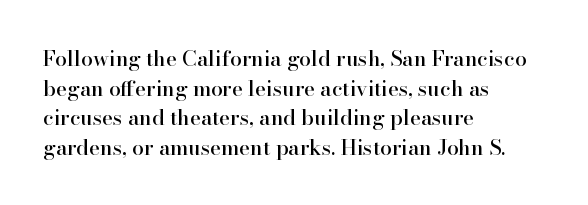
The image shows 21 px text type, upright; set left-aligned, normal line spacing (1.41x), normal letter spacing, not underlined.
